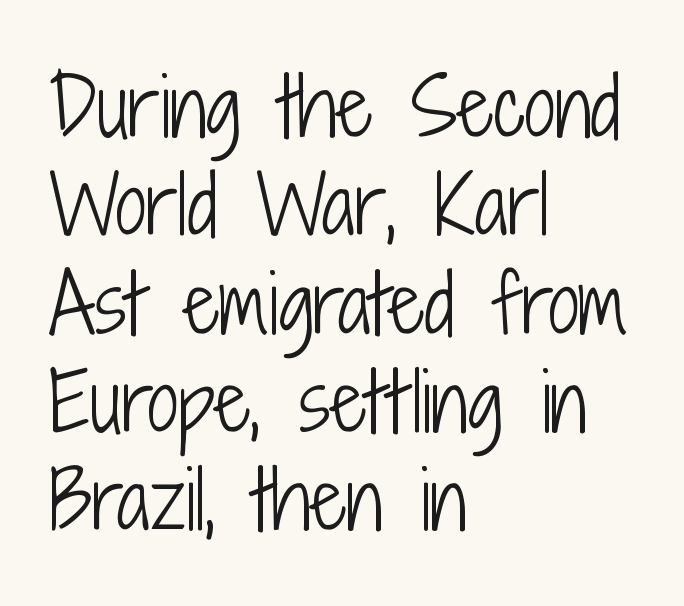
Q: Is the text bold? A: No.
Q: Is the text italic (slanted)? A: No, it is upright.
Q: Is the typeface a serif or a sans-serif typeface? A: Sans-serif.
Q: Is the text underlined? A: No.
Q: How is the paragraph aligned? A: Left-aligned.
Q: Is the spacing between letters normal or unusually wide? A: Normal.
Q: Is the spacing between lines tight, normal or loose? A: Normal.
Q: Width (condensed, normal, or wide)? A: Condensed.
Q: Stroke contrast? A: Low.
Q: x-height? A: Medium.
Q: Monospaced? A: No.
